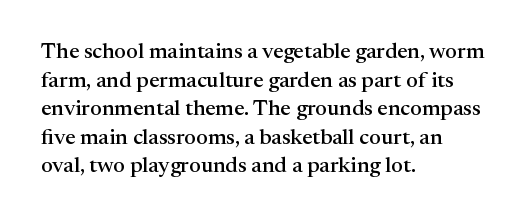
The image shows 22 px text type, upright; set left-aligned, normal line spacing (1.3x), normal letter spacing, not underlined.
